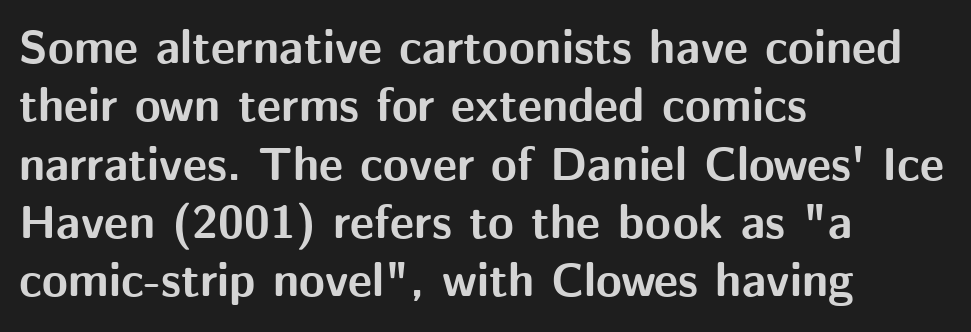
The image shows 47 px bold sans-serif type, upright; set left-aligned, line spacing 1.24x, normal letter spacing, not underlined; medium stroke contrast and a medium x-height.
